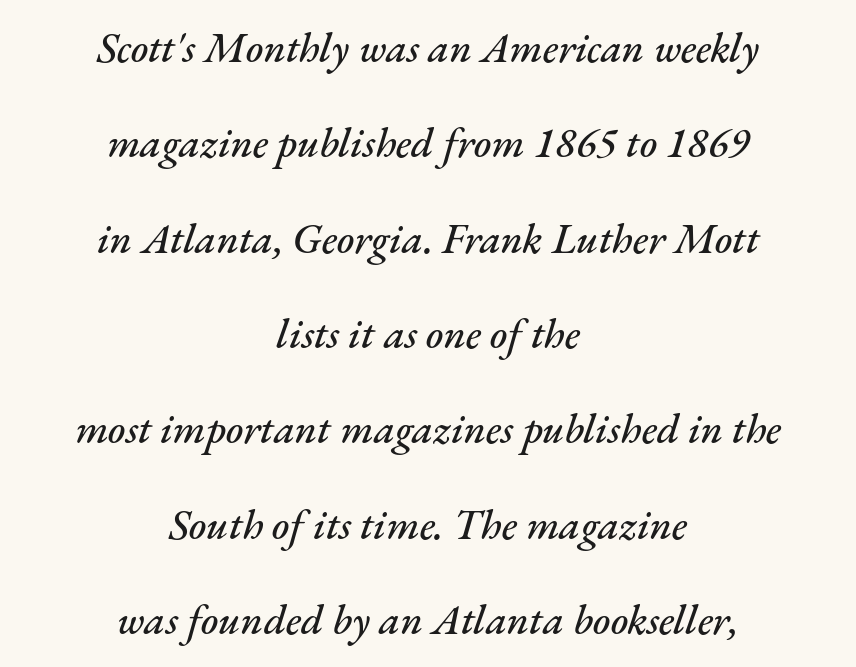
{"italic": "yes", "lean": "right", "slant_degrees": 17, "width": "normal", "stroke_contrast": "medium", "x_height": "small", "monospaced": "no", "underline": "no", "align": "center", "line_spacing": "loose", "line_spacing_ratio": 2.27, "letter_spacing": "normal", "letter_spacing_em": 0.0, "glyph_px": 42}
